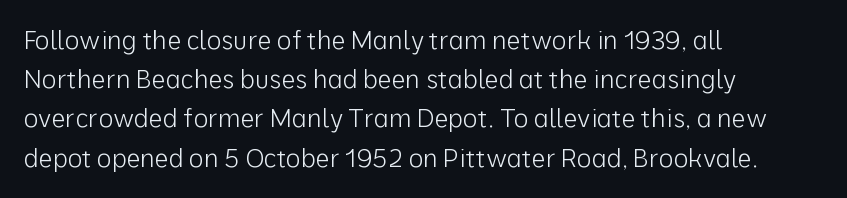
{"italic": "no", "bold": "no", "underline": "no", "align": "left", "line_spacing": "normal", "line_spacing_ratio": 1.57, "letter_spacing": "normal", "letter_spacing_em": 0.0, "glyph_px": 25}
